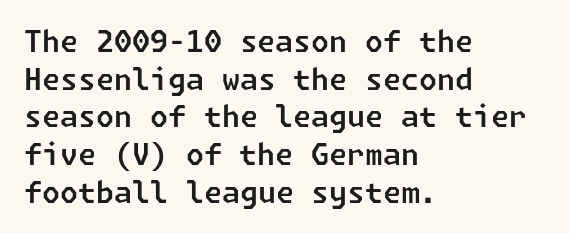
The image shows 29 px sans-serif type; set left-aligned, normal line spacing (1.3x), normal letter spacing, not underlined; low stroke contrast and a medium x-height.
